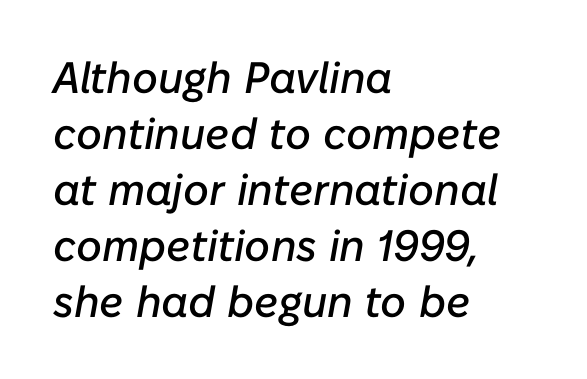
Q: Is the text italic (slanted)? A: Yes, it leans right by about 10 degrees.
Q: Is the text underlined? A: No.
Q: How is the paragraph aligned? A: Left-aligned.
Q: Is the spacing between letters normal or unusually wide? A: Normal.
Q: Is the spacing between lines tight, normal or loose? A: Normal.
Q: Width (condensed, normal, or wide)? A: Normal.
Q: Stroke contrast? A: Low.
Q: x-height? A: Medium.
Q: Monospaced? A: No.
